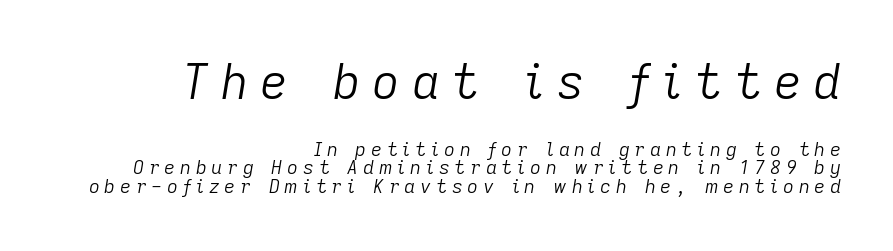
Q: Is the text bold? A: No.
Q: Is the text italic (slanted)? A: Yes, it leans right by about 9 degrees.
Q: Is the text underlined? A: No.
Q: How is the paragraph aligned? A: Right-aligned.
Q: Is the spacing between letters normal or unusually wide? A: Unusually wide.
Q: Is the spacing between lines tight, normal or loose? A: Tight.
Q: Which block of text is set in a larger size, the first (top) or the second (bottom)? A: The first (top) one.
Q: Width (condensed, normal, or wide)? A: Normal.
Q: Stroke contrast? A: Low.
Q: x-height? A: Medium.
Q: Monospaced? A: No.
